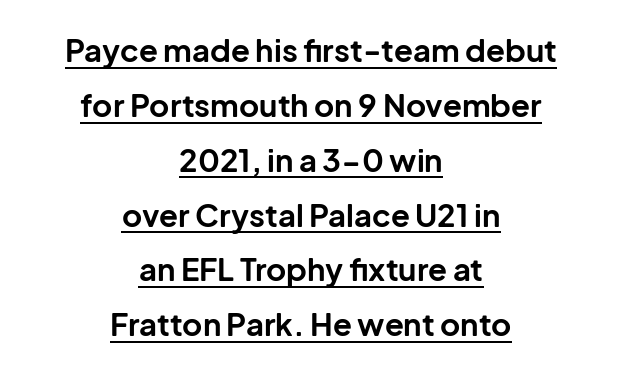
The image shows 31 px bold sans-serif type, upright; set centered, line spacing 1.77x, normal letter spacing, underlined; low stroke contrast and a medium x-height.
